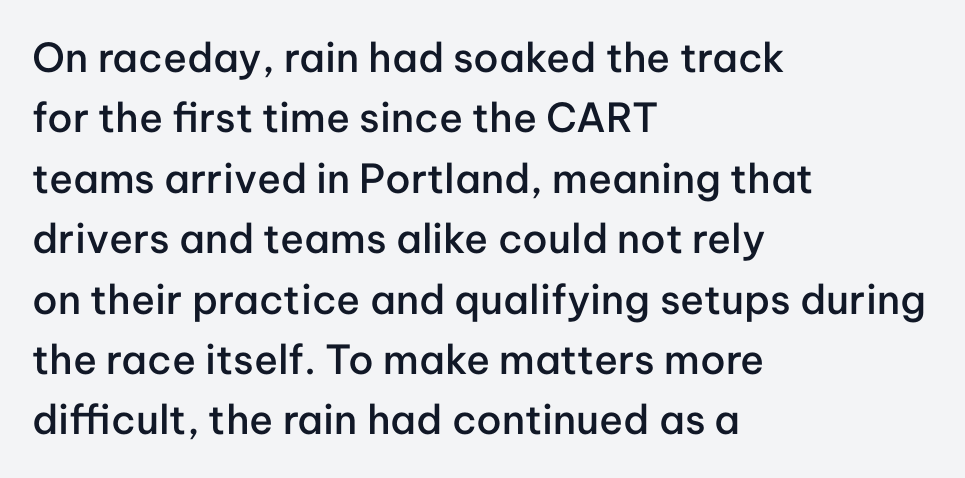
Q: Is the text bold? A: Semi-bold.
Q: Is the text italic (slanted)? A: No, it is upright.
Q: Is the typeface a serif or a sans-serif typeface? A: Sans-serif.
Q: Is the text underlined? A: No.
Q: How is the paragraph aligned? A: Left-aligned.
Q: Is the spacing between letters normal or unusually wide? A: Normal.
Q: Is the spacing between lines tight, normal or loose? A: Normal.
Q: Width (condensed, normal, or wide)? A: Normal.
Q: Stroke contrast? A: Low.
Q: x-height? A: Medium.
Q: Monospaced? A: No.
